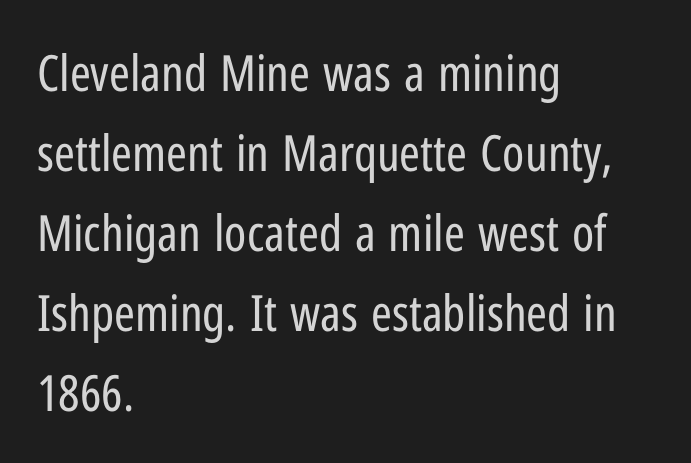
Q: Is the text bold? A: No.
Q: Is the text italic (slanted)? A: No, it is upright.
Q: Is the typeface a serif or a sans-serif typeface? A: Sans-serif.
Q: Is the text underlined? A: No.
Q: How is the paragraph aligned? A: Left-aligned.
Q: Is the spacing between letters normal or unusually wide? A: Normal.
Q: Is the spacing between lines tight, normal or loose? A: Normal.
Q: Width (condensed, normal, or wide)? A: Condensed.
Q: Stroke contrast? A: Low.
Q: x-height? A: Medium.
Q: Monospaced? A: No.
